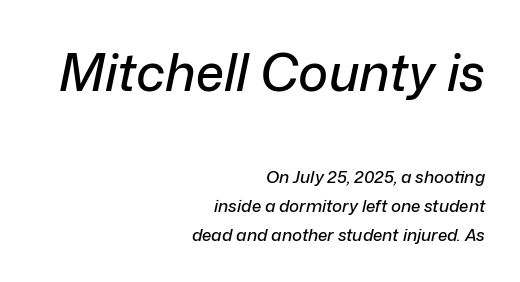
Is the block centered? No — it sits flush against the right margin. The face used here has a pronounced slope to its letters. Between one letter and the next there's only the usual sliver of space. Is the lower block the larger one? No — the upper block carries the bigger type. Looks like regular typesetting: each glyph gets only the width it needs.
